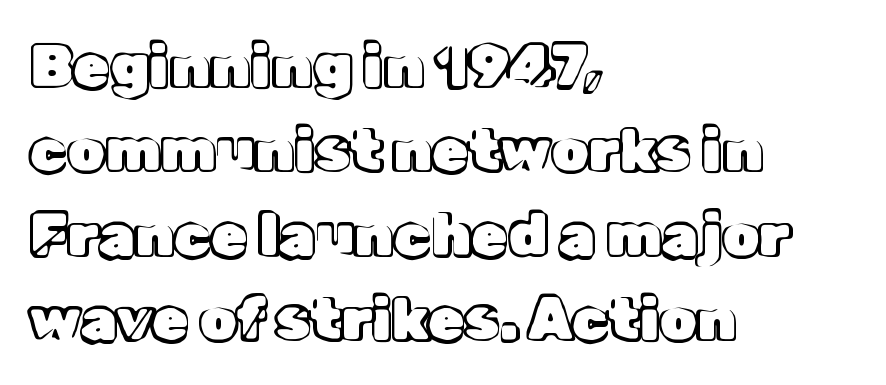
Q: Is the text italic (slanted)? A: No, it is upright.
Q: Is the text underlined? A: No.
Q: How is the paragraph aligned? A: Left-aligned.
Q: Is the spacing between letters normal or unusually wide? A: Normal.
Q: Is the spacing between lines tight, normal or loose? A: Normal.
Q: Width (condensed, normal, or wide)? A: Normal.
Q: x-height? A: Medium.
Q: Monospaced? A: No.
